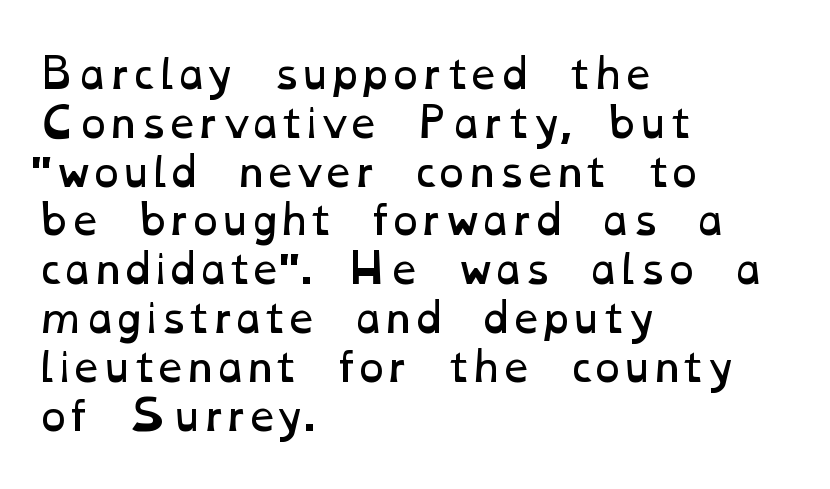
Q: Is the text bold? A: No.
Q: Is the text underlined? A: No.
Q: How is the paragraph aligned? A: Left-aligned.
Q: Is the spacing between letters normal or unusually wide? A: Normal.
Q: Width (condensed, normal, or wide)? A: Wide.
Q: Stroke contrast? A: Low.
Q: x-height? A: Medium.
Q: Monospaced? A: No.
